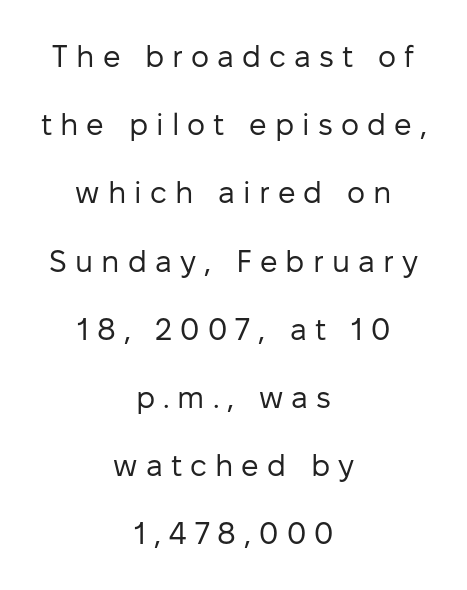
The rag falls on both sides of this text block equally. Think of a printed novel: that variable character pitch is what you see here. Compared with typical paragraphs, the rows here are farther apart. Serifs: no, the terminals of the letterforms are clean. The letters are spread apart with noticeably loose tracking. This sample uses an upright cut, with every glyph sitting square on the baseline.
